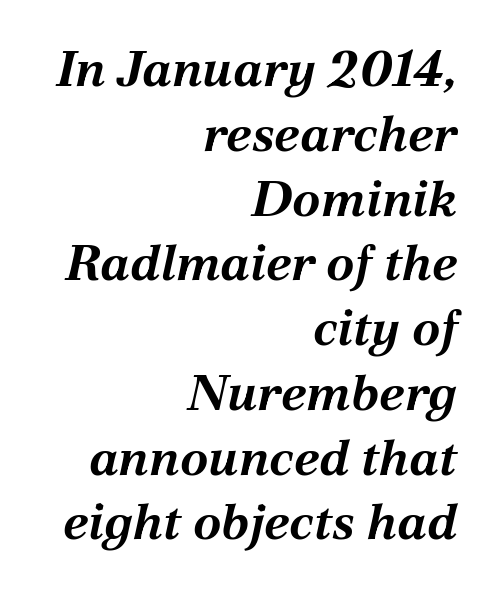
Do the characters align in a grid? No, the font is proportional. Nothing unusual about the tracking: characters are spaced as the font intends. The setting favours the right margin, as signatures and pull-quotes sometimes do. What's the leading like? Ordinary, nothing unusual. Descenders hang freely into open space. Every letter is thick-stroked: bold, no question.
